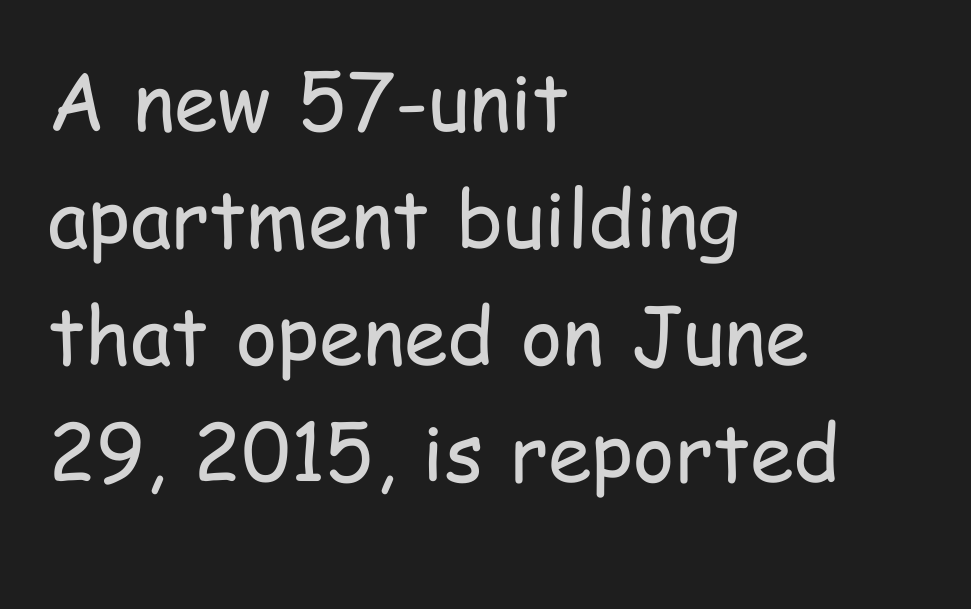
The image shows 79 px regular-weight, condensed sans-serif type, upright; set left-aligned, normal line spacing (1.48x), normal letter spacing, not underlined; low stroke contrast and a medium x-height.
